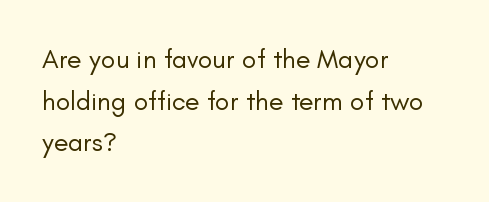
This sample uses an upright cut, with every glyph sitting square on the baseline. Lines of text with bare space underneath. The setting favours the left margin, as ordinary paragraphs usually do. Leading: standard. The typesetting does not lean heavy: it is not bold. You could call the tracking neutral — neither tight nor loose.
